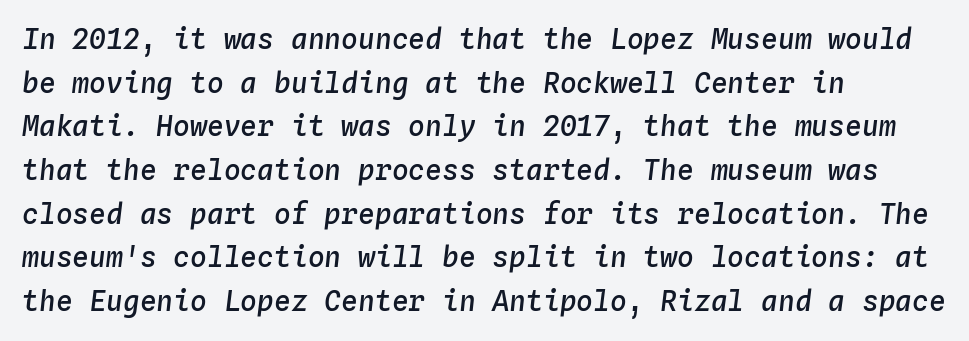
Q: Is the text bold? A: Semi-bold.
Q: Is the text italic (slanted)? A: Yes, it leans right by about 4 degrees.
Q: Is the text underlined? A: No.
Q: How is the paragraph aligned? A: Left-aligned.
Q: Is the spacing between letters normal or unusually wide? A: Normal.
Q: Is the spacing between lines tight, normal or loose? A: Normal.
Q: Width (condensed, normal, or wide)? A: Normal.
Q: Stroke contrast? A: Low.
Q: x-height? A: Medium.
Q: Monospaced? A: Yes.
